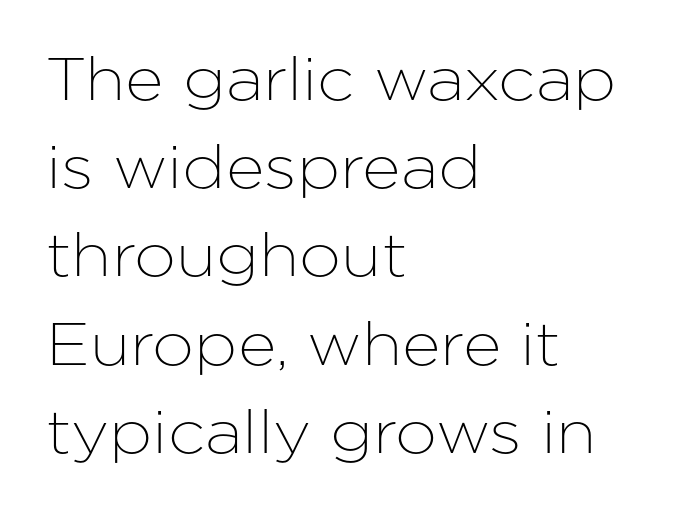
Do the characters align in a grid? No, the font is proportional. The ragged edge is on the right, which tells us the setting is flush left. The typeface chosen for these lines omits serifs. You can tell it's not italic because the verticals are truly vertical.
